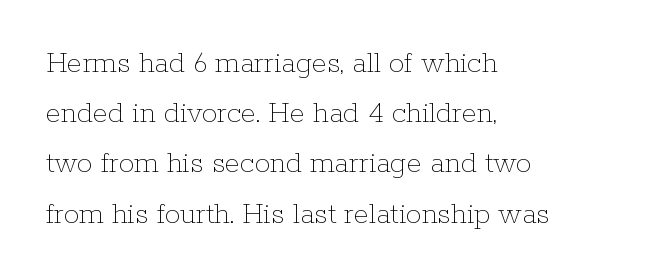
The image shows 31 px thin type, upright; set left-aligned, normal line spacing (1.62x), normal letter spacing, not underlined; low stroke contrast and a medium x-height.
